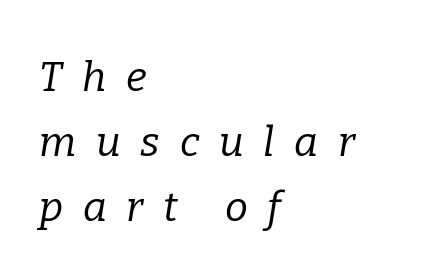
The image shows 41 px regular-weight serif type, italic (leaning right); set left-aligned, normal line spacing (1.58x), unusually wide letter spacing (+0.48 em), not underlined; low stroke contrast and a medium x-height.
